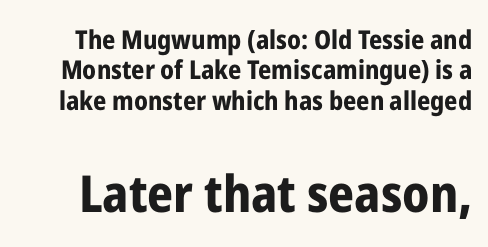
The image shows 51 px bold, condensed sans-serif type, upright; set line spacing 1.17x, normal letter spacing, not underlined; the second (bottom) block is 1.96x larger; low stroke contrast and a medium x-height.
